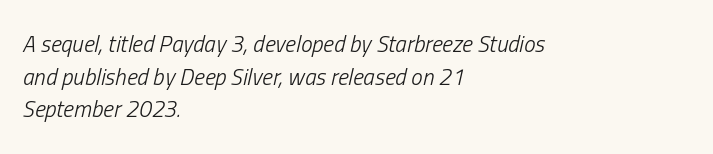
{"italic": "yes", "lean": "right", "slant_degrees": 13, "bold": "no", "underline": "no", "align": "left", "line_spacing": "normal", "line_spacing_ratio": 1.42, "letter_spacing": "normal", "letter_spacing_em": 0.0, "glyph_px": 23}
